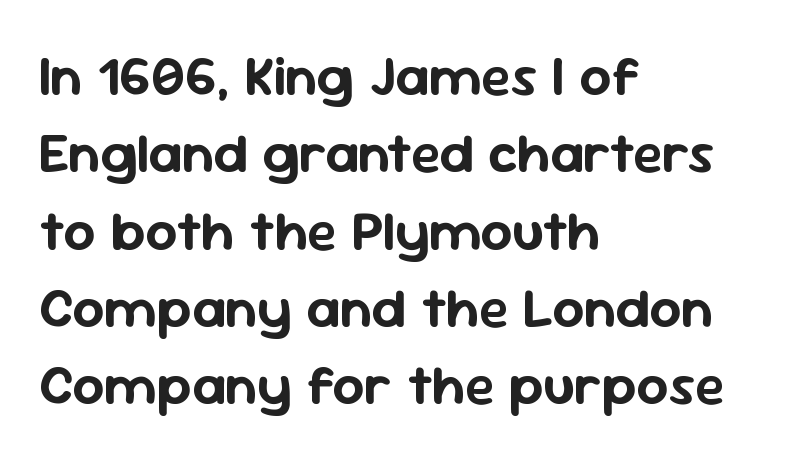
What kind of face is this? One without serifs — a sans. Visually the block forms a straight wall on the left and a jagged coastline on the right. This sample keeps an unexceptional amount of space between lines. The foot of each line stays bare and open. These lines keep a tight, regular rhythm from letter to letter.
